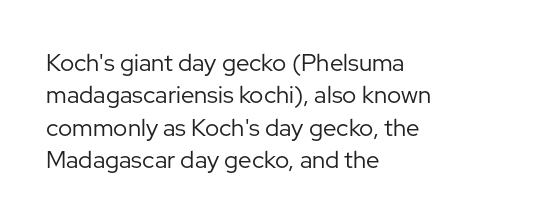
Q: Is the text bold? A: No.
Q: Is the text italic (slanted)? A: No, it is upright.
Q: Is the text underlined? A: No.
Q: How is the paragraph aligned? A: Left-aligned.
Q: Is the spacing between letters normal or unusually wide? A: Normal.
Q: Is the spacing between lines tight, normal or loose? A: Normal.
